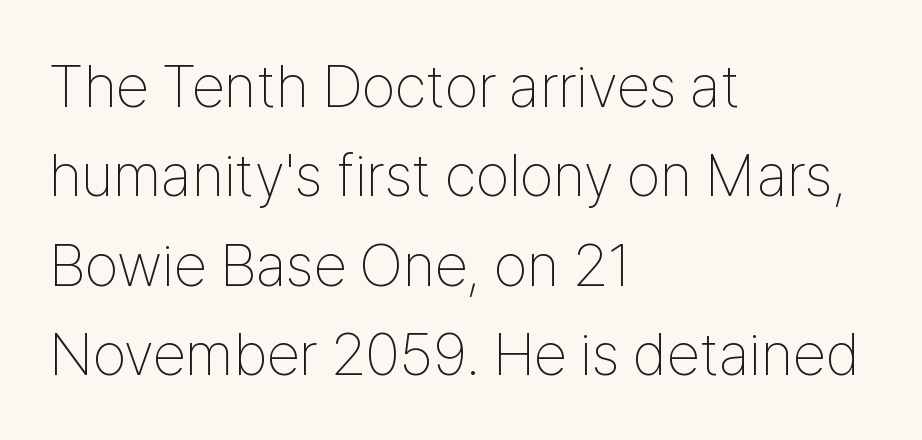
The image shows 60 px thin, condensed sans-serif type, upright; set left-aligned, normal line spacing (1.49x), normal letter spacing, not underlined; low stroke contrast and a medium x-height.
